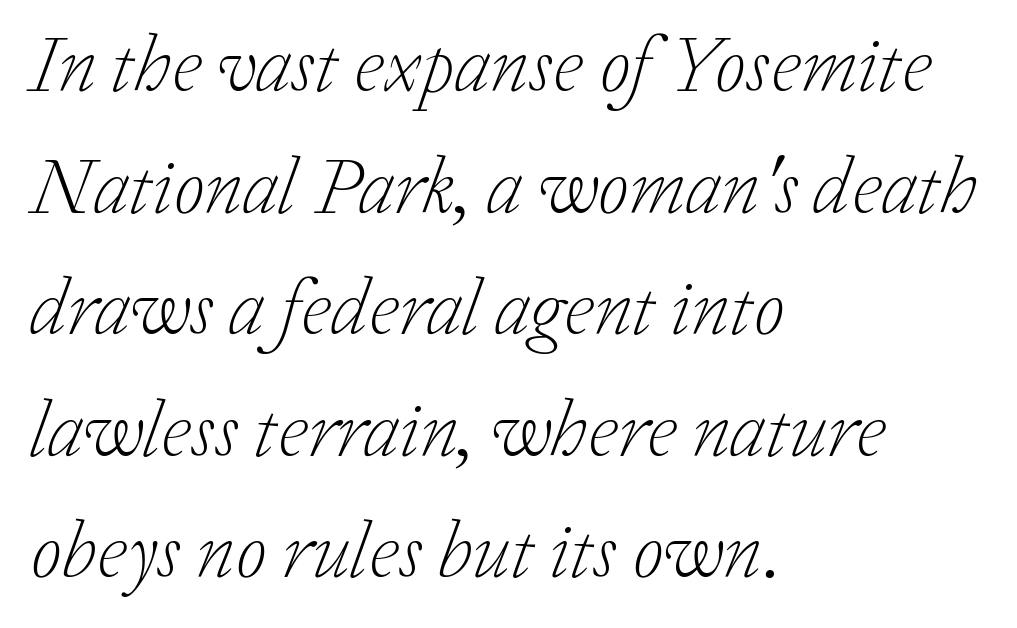
The image shows 80 px light serif type, italic (leaning right); set left-aligned, normal line spacing (1.52x), normal letter spacing, not underlined; low stroke contrast and a medium x-height.
